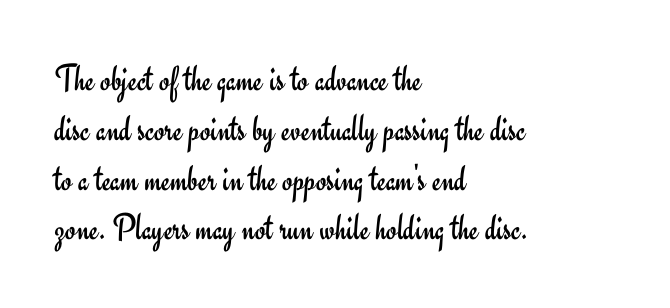
The image shows 38 px regular-weight sans-serif type; set left-aligned, normal line spacing (1.31x), normal letter spacing, not underlined; low stroke contrast and a small x-height.
